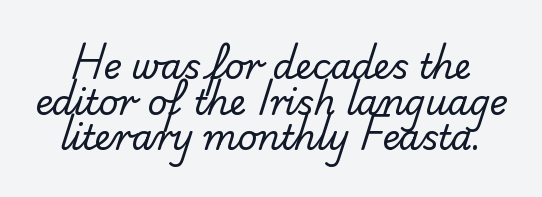
No extra ink here — the face is not bold. Descenders are the only things crossing below the line. The letters sit at their default tracking, neither squeezed nor spread. Think of a printed novel: that variable character pitch is what you see here.
